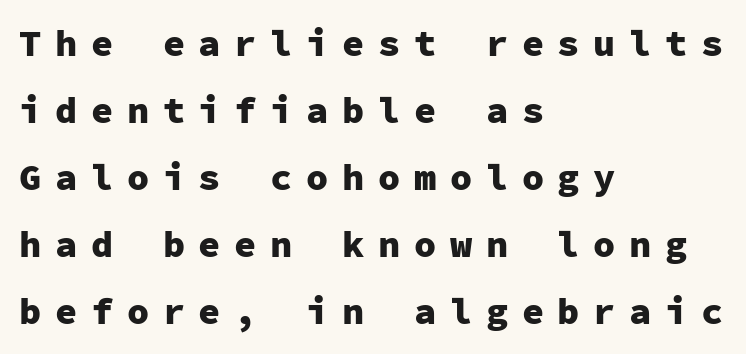
How are the letters spaced? Widely, with obvious added tracking. Typographic density is high because the face is bold. Italic: no, the glyphs are upright roman. The area under the type is left untouched. Fixed-width glyphs throughout — classic coding-font behaviour.
